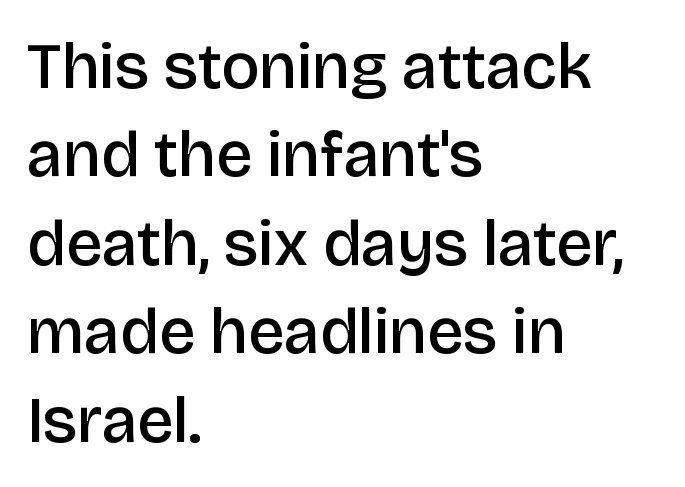
Q: Is the text bold? A: Semi-bold.
Q: Is the text italic (slanted)? A: No, it is upright.
Q: Is the typeface a serif or a sans-serif typeface? A: Sans-serif.
Q: Is the text underlined? A: No.
Q: How is the paragraph aligned? A: Left-aligned.
Q: Is the spacing between letters normal or unusually wide? A: Normal.
Q: Is the spacing between lines tight, normal or loose? A: Normal.
Q: Width (condensed, normal, or wide)? A: Normal.
Q: Stroke contrast? A: Low.
Q: x-height? A: Large.
Q: Monospaced? A: No.
